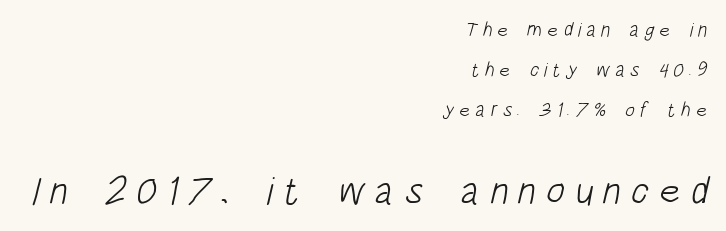
The image shows 39 px light, condensed sans-serif type; set right-aligned, loose line spacing (1.99x), unusually wide letter spacing (+0.25 em), not underlined; the second (bottom) block is 1.95x larger; low stroke contrast and a large x-height.
